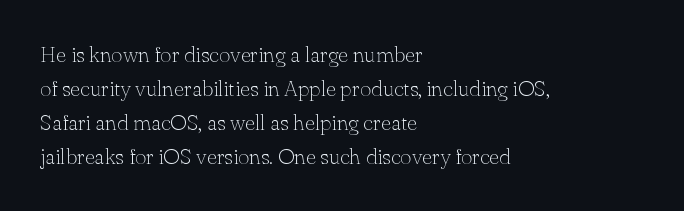
The image shows 22 px text type, upright; set left-aligned, normal line spacing (1.55x), normal letter spacing, not underlined.
